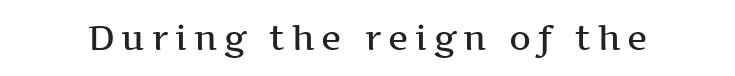
The image shows 34 px semibold, wide serif type, upright; set unusually wide letter spacing (+0.2 em), not underlined; medium stroke contrast and a medium x-height.
